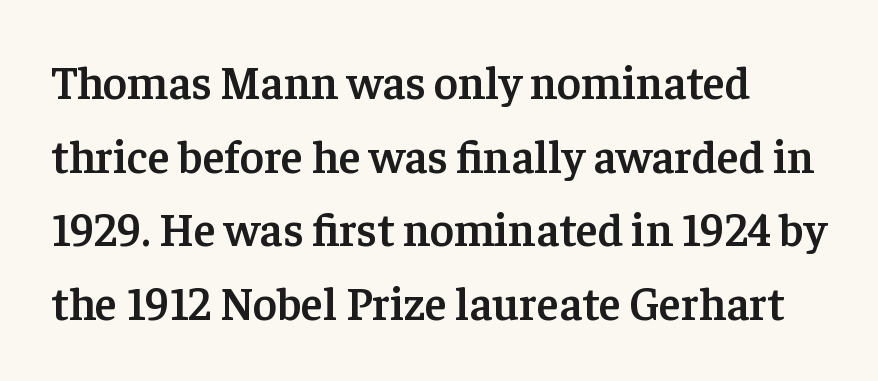
{"serif": "yes", "italic": "no", "bold": "semi", "weight": "semibold", "width": "normal", "stroke_contrast": "low", "x_height": "medium", "monospaced": "no", "underline": "no", "line_spacing": "normal", "line_spacing_ratio": 1.6, "letter_spacing": "normal", "letter_spacing_em": 0.0, "glyph_px": 46}
